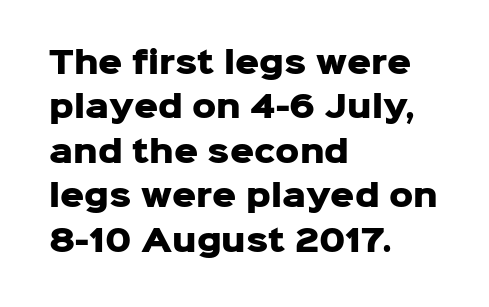
{"serif": "no", "italic": "no", "bold": "yes", "weight": "heavy", "width": "normal", "stroke_contrast": "low", "x_height": "medium", "monospaced": "no", "underline": "no", "align": "left", "line_spacing": "normal", "line_spacing_ratio": 1.48, "letter_spacing": "normal", "letter_spacing_em": 0.0, "glyph_px": 30}
